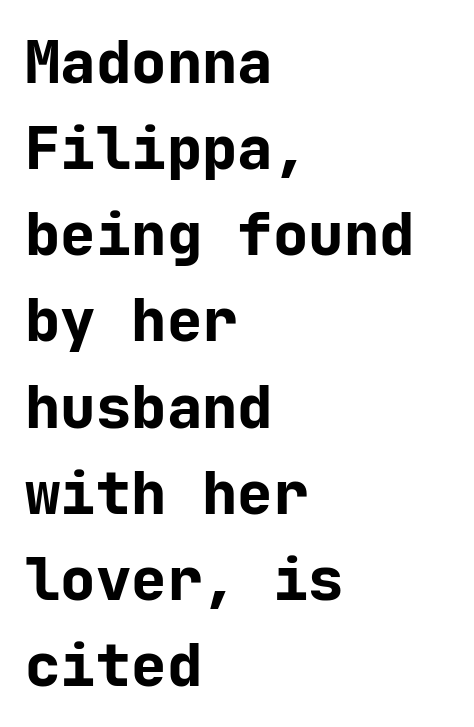
{"serif": "no", "italic": "no", "bold": "yes", "weight": "bold", "width": "normal", "stroke_contrast": "low", "x_height": "medium", "monospaced": "yes", "underline": "no", "align": "left", "line_spacing": "normal", "line_spacing_ratio": 1.46, "letter_spacing": "normal", "letter_spacing_em": 0.0, "glyph_px": 59}
